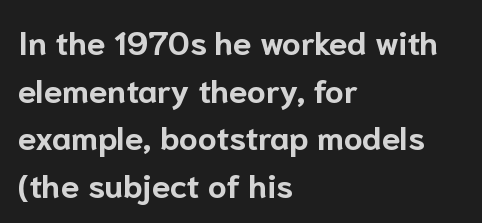
{"serif": "no", "italic": "no", "bold": "yes", "weight": "bold", "width": "normal", "stroke_contrast": "low", "x_height": "medium", "monospaced": "no", "underline": "no", "align": "left", "line_spacing": "normal", "line_spacing_ratio": 1.44, "letter_spacing": "normal", "letter_spacing_em": 0.0, "glyph_px": 33}
